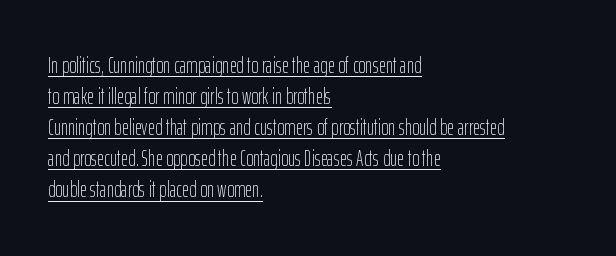
You can see a thin bar hugging the bottom of the glyphs. Interline gaps are of average width in this sample. Leftover space on each line is placed entirely after the last word. This is not heavy type; no bold has been used. In terms of posture, this sample is upright.
